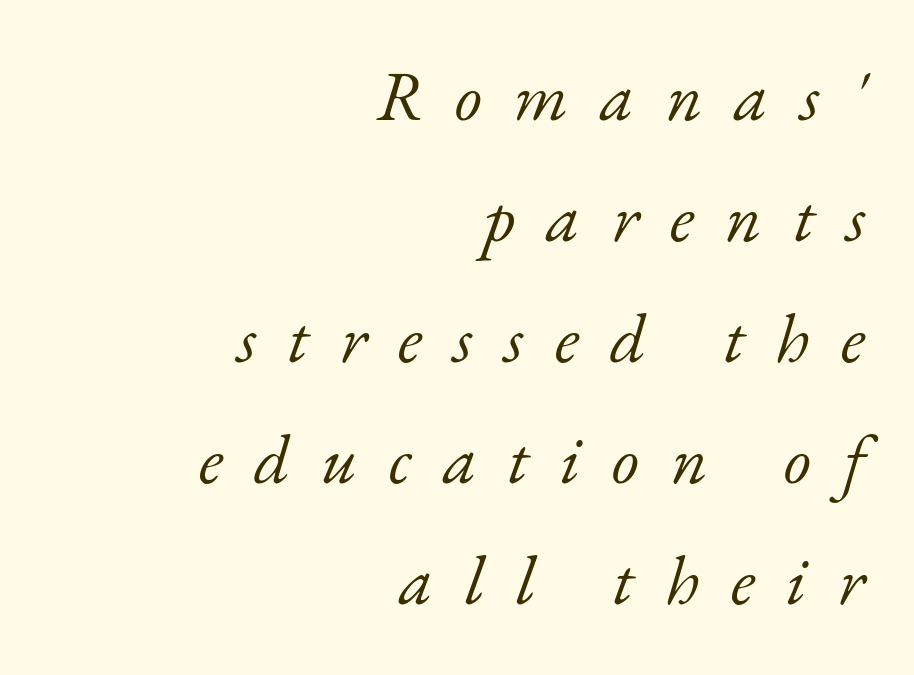
Q: Is the text bold? A: No.
Q: Is the text italic (slanted)? A: Yes, it leans right by about 17 degrees.
Q: Is the typeface a serif or a sans-serif typeface? A: Serif.
Q: Is the text underlined? A: No.
Q: How is the paragraph aligned? A: Right-aligned.
Q: Is the spacing between letters normal or unusually wide? A: Unusually wide.
Q: Width (condensed, normal, or wide)? A: Normal.
Q: Stroke contrast? A: Low.
Q: x-height? A: Small.
Q: Monospaced? A: No.
